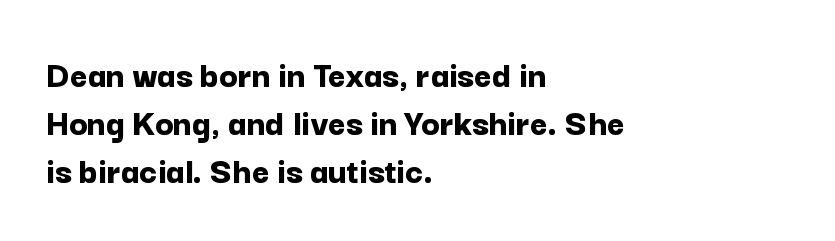
Q: Is the text bold? A: Yes.
Q: Is the text italic (slanted)? A: No, it is upright.
Q: Is the typeface a serif or a sans-serif typeface? A: Sans-serif.
Q: Is the text underlined? A: No.
Q: How is the paragraph aligned? A: Left-aligned.
Q: Is the spacing between letters normal or unusually wide? A: Normal.
Q: Is the spacing between lines tight, normal or loose? A: Normal.
Q: Width (condensed, normal, or wide)? A: Normal.
Q: Stroke contrast? A: Low.
Q: x-height? A: Medium.
Q: Monospaced? A: No.
